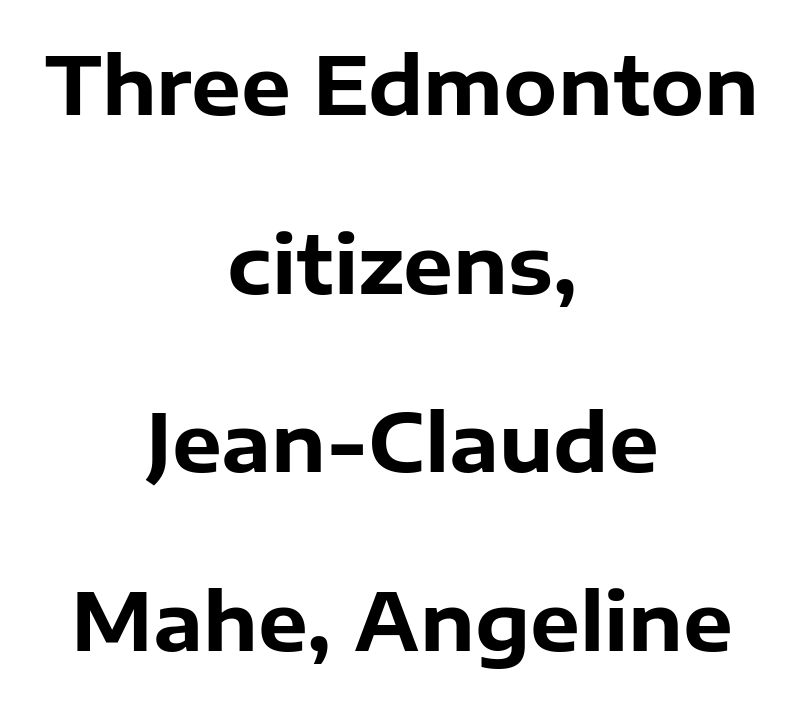
The image shows 79 px bold sans-serif type, upright; set centered, loose line spacing (2.26x), normal letter spacing, not underlined; low stroke contrast and a medium x-height.
